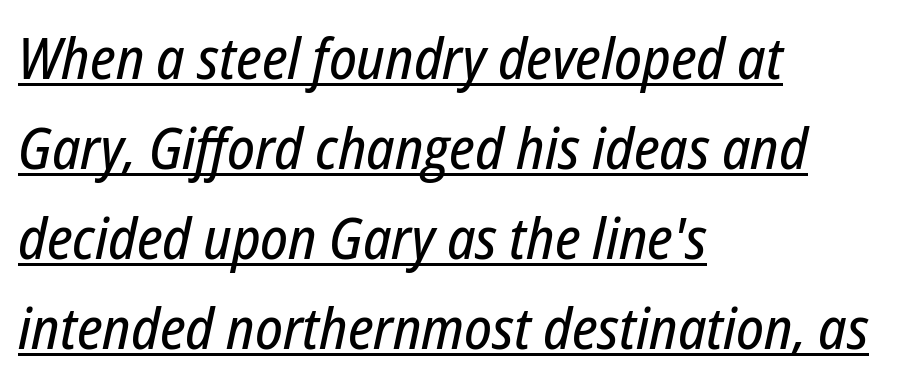
Q: Is the text italic (slanted)? A: Yes, it leans right by about 12 degrees.
Q: Is the text underlined? A: Yes.
Q: How is the paragraph aligned? A: Left-aligned.
Q: Is the spacing between letters normal or unusually wide? A: Normal.
Q: Is the spacing between lines tight, normal or loose? A: Normal.
Q: Width (condensed, normal, or wide)? A: Condensed.
Q: Stroke contrast? A: Low.
Q: x-height? A: Medium.
Q: Monospaced? A: No.
